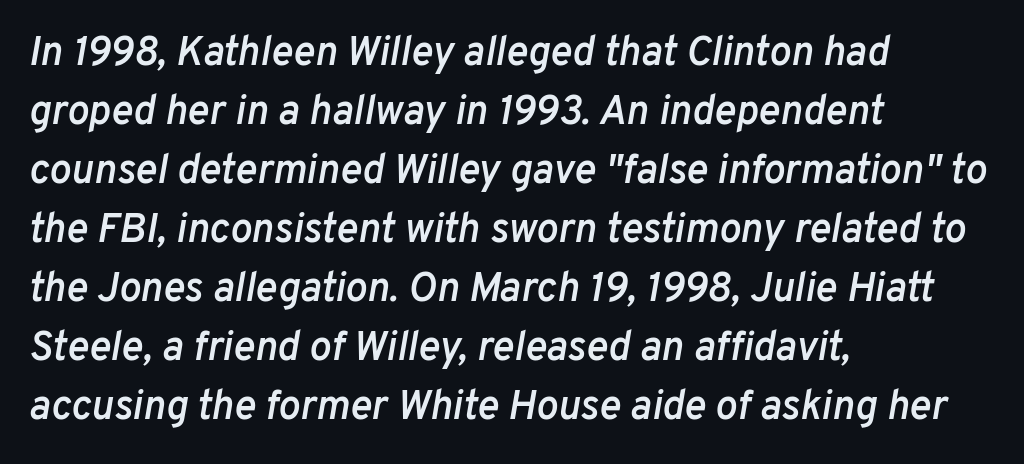
Q: Is the text bold? A: Semi-bold.
Q: Is the text italic (slanted)? A: Yes, it leans right by about 10 degrees.
Q: Is the text underlined? A: No.
Q: How is the paragraph aligned? A: Left-aligned.
Q: Is the spacing between letters normal or unusually wide? A: Normal.
Q: Is the spacing between lines tight, normal or loose? A: Normal.
Q: Width (condensed, normal, or wide)? A: Normal.
Q: Stroke contrast? A: Low.
Q: x-height? A: Medium.
Q: Monospaced? A: No.
